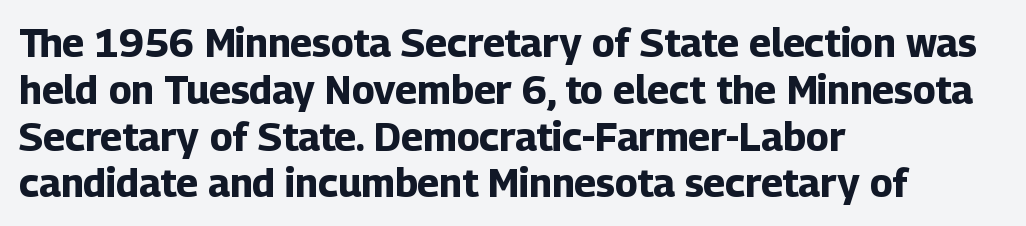
Q: Is the text bold? A: Yes.
Q: Is the text italic (slanted)? A: No, it is upright.
Q: Is the typeface a serif or a sans-serif typeface? A: Sans-serif.
Q: Is the text underlined? A: No.
Q: How is the paragraph aligned? A: Left-aligned.
Q: Is the spacing between letters normal or unusually wide? A: Normal.
Q: Width (condensed, normal, or wide)? A: Normal.
Q: Stroke contrast? A: Low.
Q: x-height? A: Medium.
Q: Monospaced? A: No.
